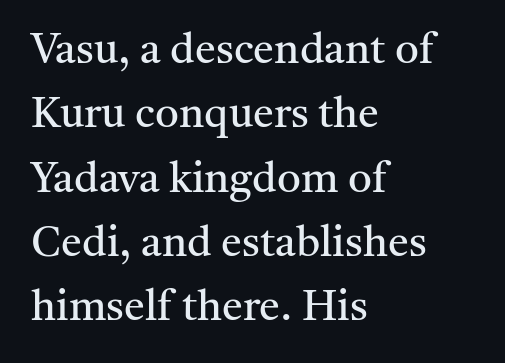
Q: Is the text bold? A: No.
Q: Is the text italic (slanted)? A: No, it is upright.
Q: Is the typeface a serif or a sans-serif typeface? A: Serif.
Q: Is the text underlined? A: No.
Q: How is the paragraph aligned? A: Left-aligned.
Q: Is the spacing between letters normal or unusually wide? A: Normal.
Q: Is the spacing between lines tight, normal or loose? A: Normal.
Q: Width (condensed, normal, or wide)? A: Normal.
Q: Stroke contrast? A: Medium.
Q: x-height? A: Medium.
Q: Monospaced? A: No.
